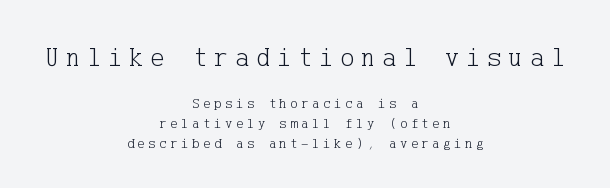
{"italic": "no", "bold": "no", "underline": "no", "align": "center", "line_spacing": "normal", "line_spacing_ratio": 1.4, "letter_spacing": "wide", "letter_spacing_em": 0.25, "larger_block": "first", "size_ratio": 1.93, "glyph_px": 27}
